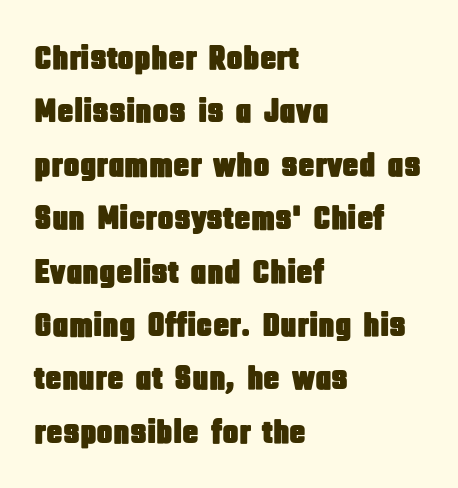
The image shows 34 px condensed sans-serif type, upright; set left-aligned, normal line spacing (1.57x), normal letter spacing, not underlined; low stroke contrast and a large x-height.
